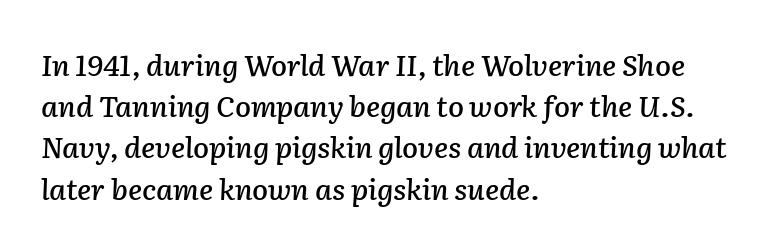
{"italic": "yes", "lean": "right", "slant_degrees": 2, "width": "normal", "stroke_contrast": "low", "x_height": "medium", "monospaced": "no", "underline": "no", "align": "left", "line_spacing": "normal", "line_spacing_ratio": 1.42, "letter_spacing": "normal", "letter_spacing_em": 0.0, "glyph_px": 29}
